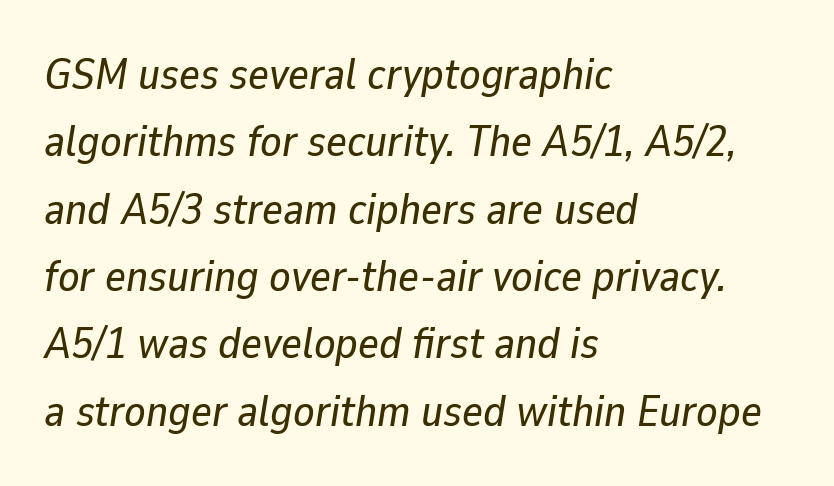
Q: Is the text italic (slanted)? A: Yes, it leans right by about 9 degrees.
Q: Is the text underlined? A: No.
Q: How is the paragraph aligned? A: Left-aligned.
Q: Is the spacing between letters normal or unusually wide? A: Normal.
Q: Is the spacing between lines tight, normal or loose? A: Normal.
Q: Width (condensed, normal, or wide)? A: Normal.
Q: Stroke contrast? A: Low.
Q: x-height? A: Medium.
Q: Monospaced? A: No.
